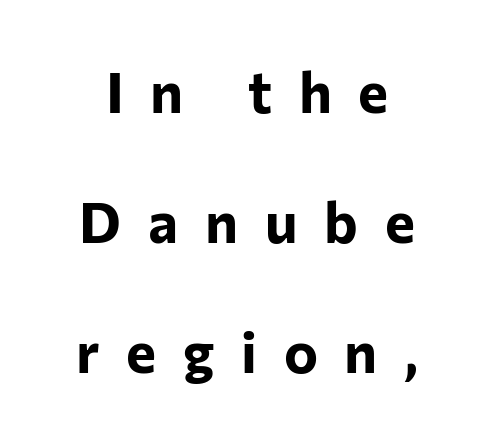
Q: Is the text bold? A: Yes.
Q: Is the text italic (slanted)? A: No, it is upright.
Q: Is the typeface a serif or a sans-serif typeface? A: Sans-serif.
Q: Is the text underlined? A: No.
Q: Is the spacing between letters normal or unusually wide? A: Unusually wide.
Q: Is the spacing between lines tight, normal or loose? A: Loose.
Q: Width (condensed, normal, or wide)? A: Normal.
Q: Stroke contrast? A: Low.
Q: x-height? A: Medium.
Q: Monospaced? A: No.
